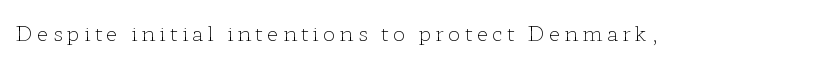
Q: Is the text bold? A: No.
Q: Is the text italic (slanted)? A: No, it is upright.
Q: Is the text underlined? A: No.
